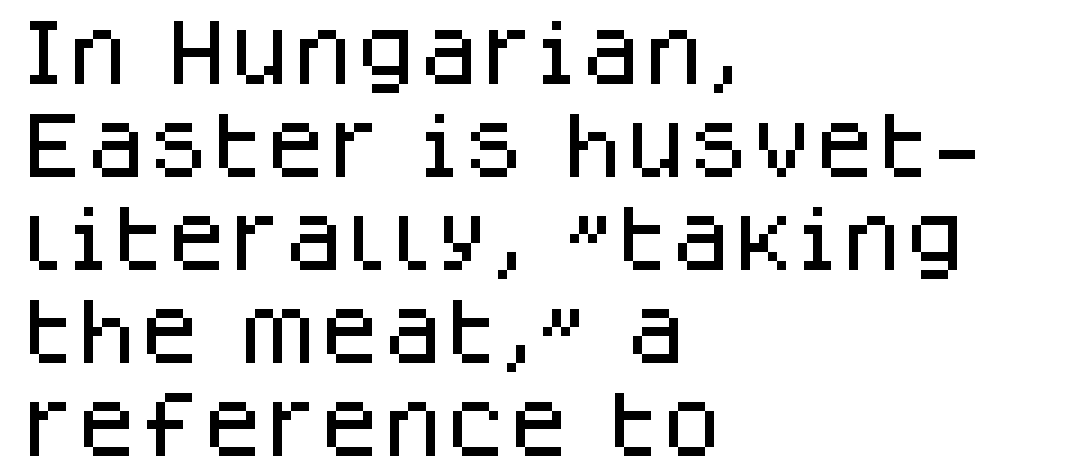
Q: Is the text italic (slanted)? A: No, it is upright.
Q: Is the typeface a serif or a sans-serif typeface? A: Sans-serif.
Q: Is the text underlined? A: No.
Q: How is the paragraph aligned? A: Left-aligned.
Q: Is the spacing between letters normal or unusually wide? A: Normal.
Q: Is the spacing between lines tight, normal or loose? A: Normal.
Q: Width (condensed, normal, or wide)? A: Normal.
Q: Stroke contrast? A: Low.
Q: x-height? A: Large.
Q: Monospaced? A: No.
